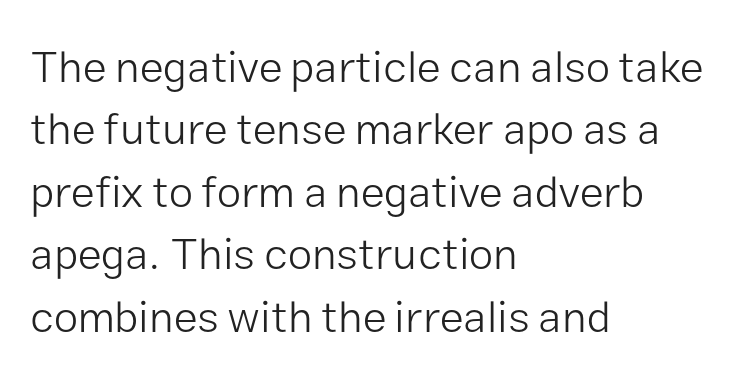
The image shows 44 px light sans-serif type, upright; set left-aligned, normal line spacing (1.42x), normal letter spacing, not underlined; low stroke contrast and a medium x-height.
